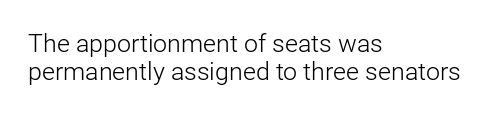
{"italic": "no", "bold": "no", "underline": "no", "align": "left", "line_spacing": "tight", "line_spacing_ratio": 1.11, "letter_spacing": "normal", "letter_spacing_em": 0.0, "glyph_px": 25}
